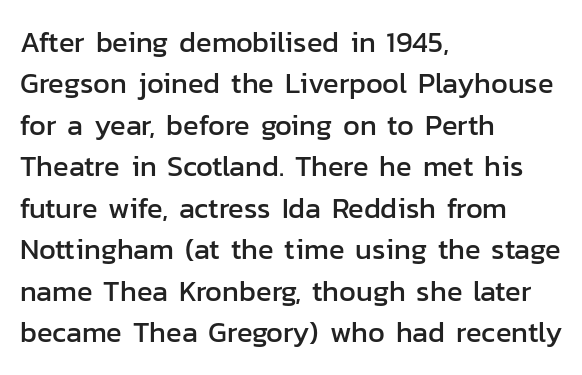
A student would call this left alignment; a typographer would say flush left, rag right. Are there feet on the stems? There aren't — it's a sans. This sample uses plain, unmodified letter spacing. Notice how descenders clear the ascenders below comfortably — that's standard leading. Spacing verdict: proportional, widths tailored to each character.
